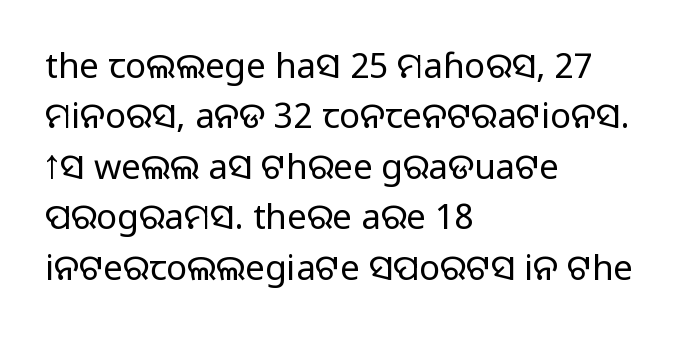
The image shows 35 px regular-weight sans-serif type, upright; set left-aligned, normal line spacing (1.44x), normal letter spacing, not underlined; low stroke contrast and a large x-height.
